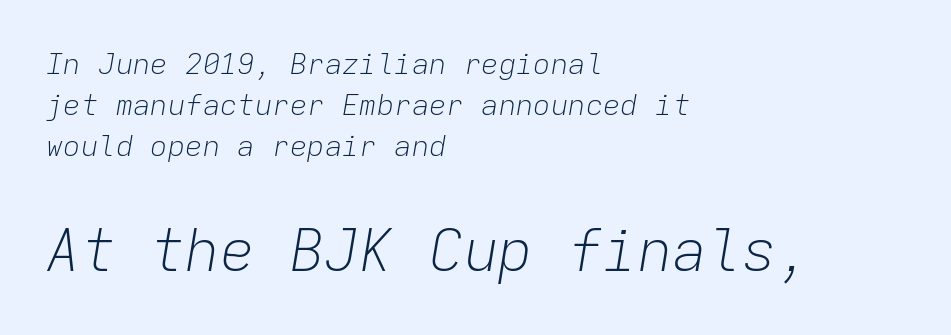
The image shows 58 px light type, italic (leaning right), monospaced; set left-aligned, normal line spacing (1.41x), normal letter spacing, not underlined; the second (bottom) block is 2.0x larger; low stroke contrast and a medium x-height.
